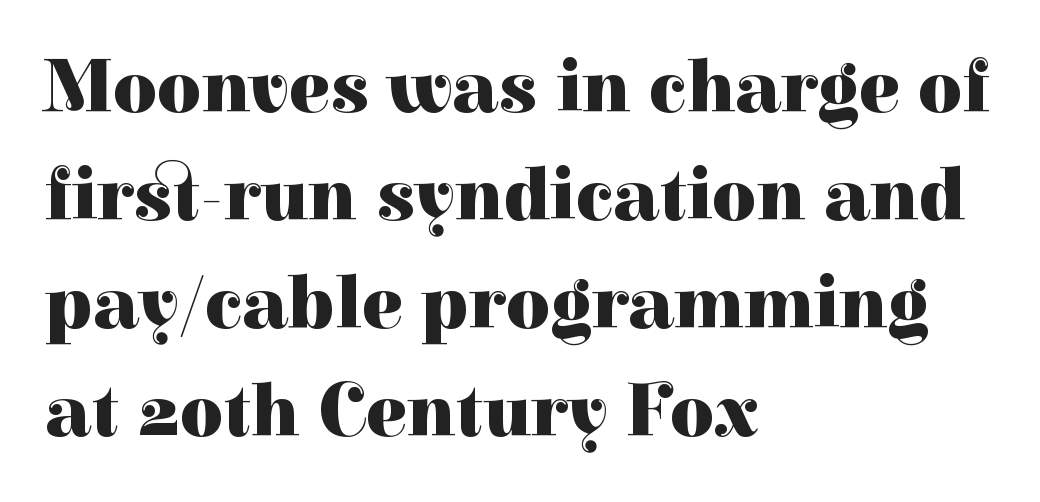
Q: Is the text bold? A: Yes.
Q: Is the text italic (slanted)? A: No, it is upright.
Q: Is the typeface a serif or a sans-serif typeface? A: Serif.
Q: Is the text underlined? A: No.
Q: How is the paragraph aligned? A: Left-aligned.
Q: Is the spacing between letters normal or unusually wide? A: Normal.
Q: Is the spacing between lines tight, normal or loose? A: Normal.
Q: Width (condensed, normal, or wide)? A: Normal.
Q: Stroke contrast? A: High.
Q: x-height? A: Medium.
Q: Monospaced? A: No.
